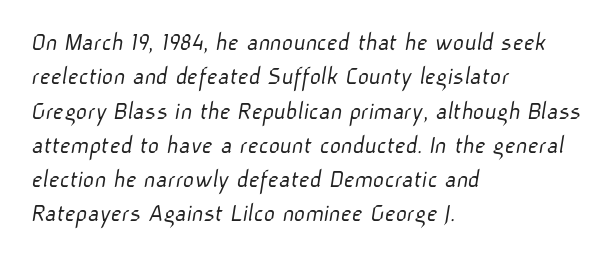
Q: Is the text bold? A: No.
Q: Is the text underlined? A: No.
Q: How is the paragraph aligned? A: Left-aligned.
Q: Is the spacing between letters normal or unusually wide? A: Normal.
Q: Is the spacing between lines tight, normal or loose? A: Normal.
